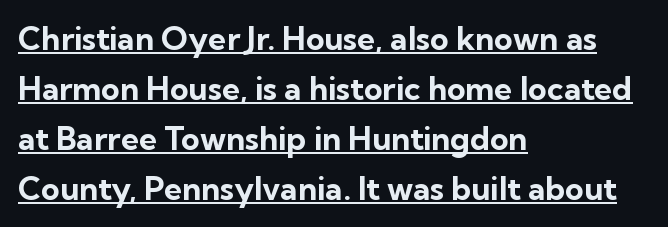
{"serif": "no", "italic": "no", "bold": "yes", "weight": "bold", "width": "normal", "stroke_contrast": "low", "x_height": "medium", "monospaced": "no", "underline": "yes", "align": "left", "line_spacing": "normal", "line_spacing_ratio": 1.56, "letter_spacing": "normal", "letter_spacing_em": 0.0, "glyph_px": 32}
